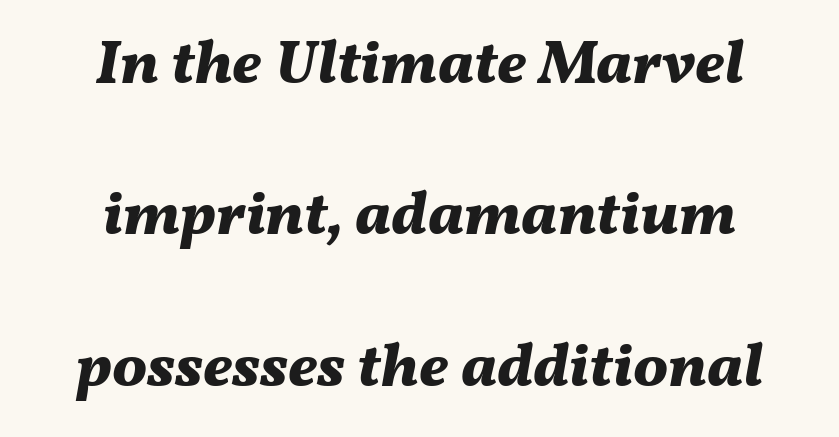
Q: Is the text bold? A: Yes.
Q: Is the text italic (slanted)? A: Yes, it leans right by about 11 degrees.
Q: Is the text underlined? A: No.
Q: How is the paragraph aligned? A: Centered.
Q: Is the spacing between letters normal or unusually wide? A: Normal.
Q: Is the spacing between lines tight, normal or loose? A: Loose.
Q: Width (condensed, normal, or wide)? A: Normal.
Q: Stroke contrast? A: Medium.
Q: x-height? A: Medium.
Q: Monospaced? A: No.
